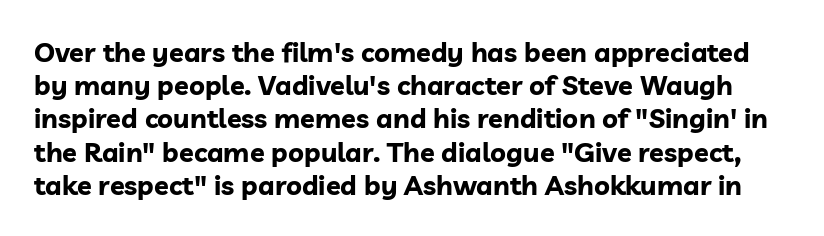
The image shows 27 px bold type, upright; set line spacing 1.23x, normal letter spacing, not underlined.
